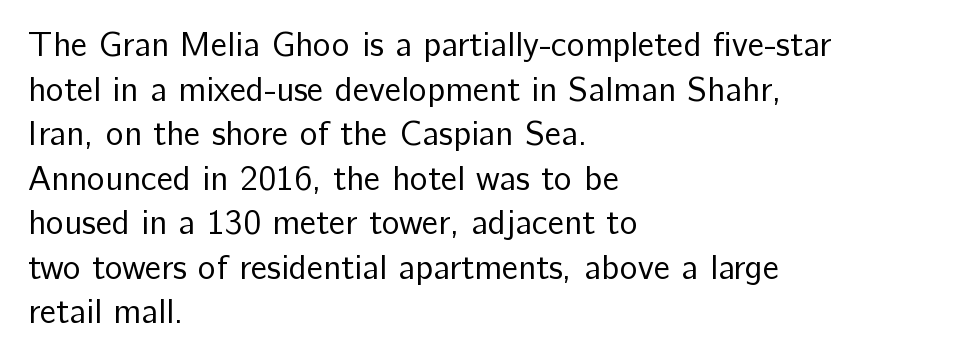
The image shows 34 px regular-weight sans-serif type, upright; set left-aligned, normal line spacing (1.31x), normal letter spacing, not underlined; low stroke contrast and a medium x-height.
